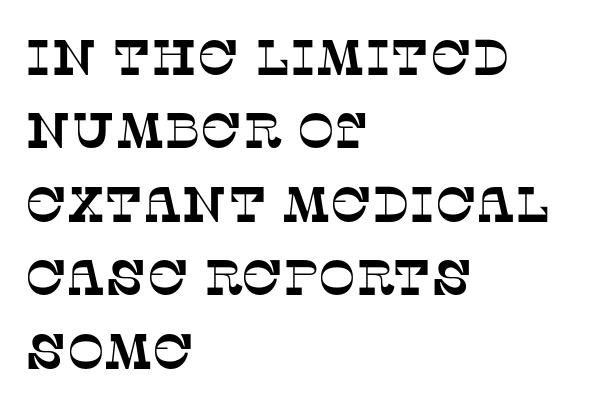
The image shows 50 px serif type; set left-aligned, normal line spacing (1.47x), normal letter spacing, not underlined; low stroke contrast and a large x-height.
